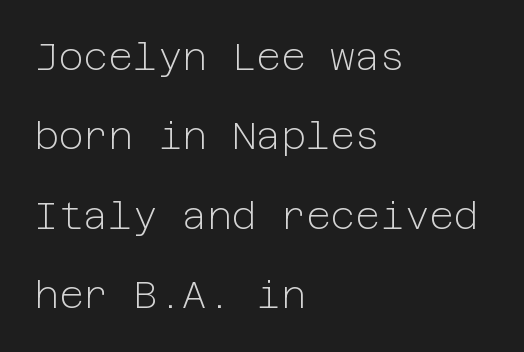
Each new line begins a long way beneath the previous one. Honestly, there is no underline to notice here at all. Tracking here is standard; glyphs follow each other at the usual distance. Italic? Not at all — the glyphs are vertical. Note: no serifs on the glyphs.
